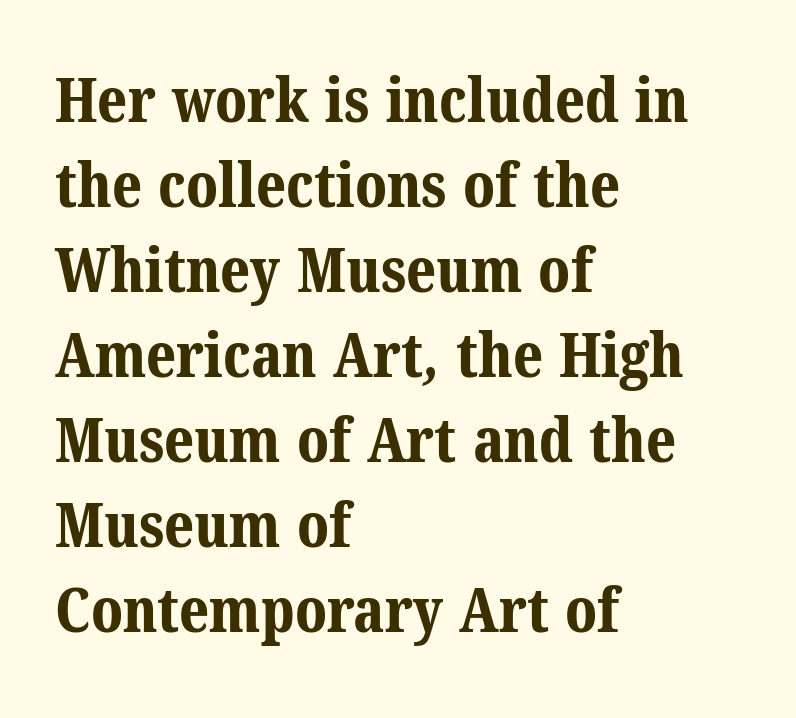
The image shows 62 px bold serif type; set left-aligned, normal line spacing (1.37x), normal letter spacing, not underlined; medium stroke contrast and a medium x-height.
